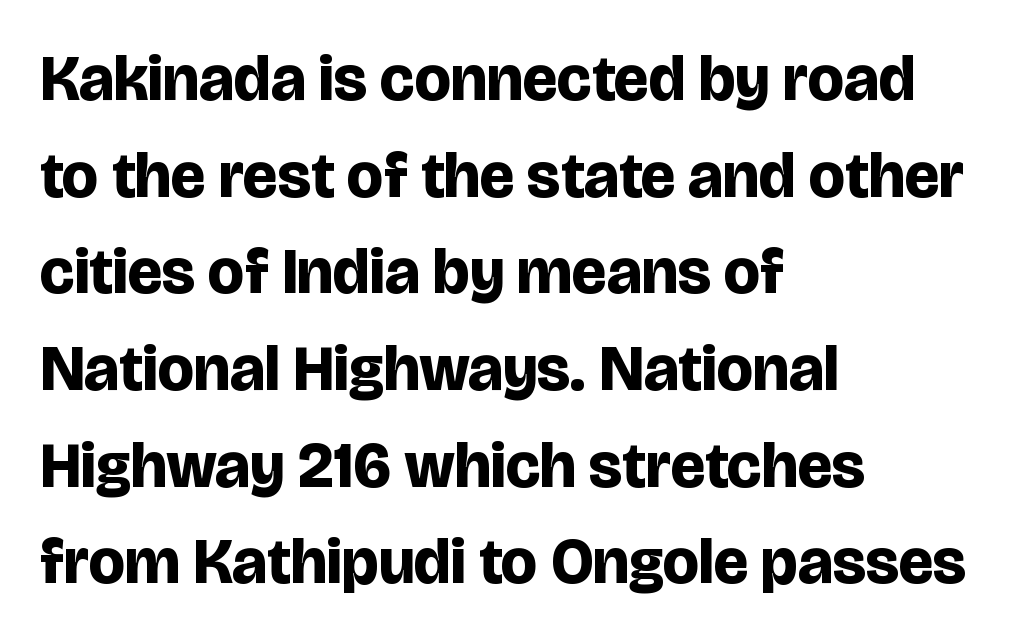
The image shows 64 px bold sans-serif type, upright; set left-aligned, normal line spacing (1.51x), normal letter spacing, not underlined; low stroke contrast and a large x-height.
